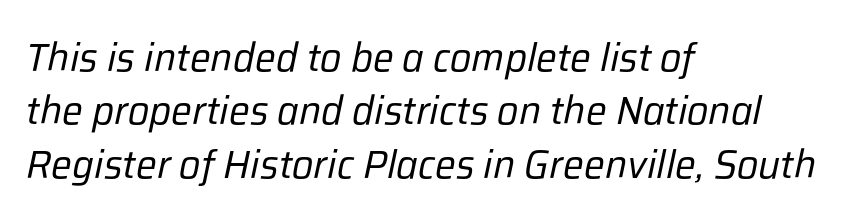
{"italic": "yes", "lean": "right", "slant_degrees": 12, "bold": "no", "weight": "regular", "width": "normal", "stroke_contrast": "low", "x_height": "medium", "monospaced": "no", "underline": "no", "align": "left", "line_spacing": "normal", "line_spacing_ratio": 1.37, "letter_spacing": "normal", "letter_spacing_em": 0.0, "glyph_px": 39}
